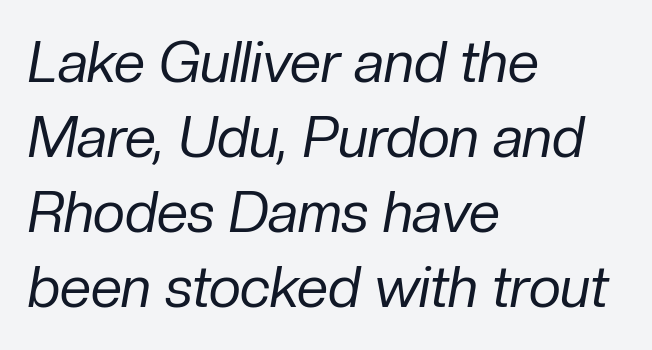
Q: Is the text bold? A: No.
Q: Is the text italic (slanted)? A: Yes, it leans right by about 10 degrees.
Q: Is the text underlined? A: No.
Q: How is the paragraph aligned? A: Left-aligned.
Q: Is the spacing between letters normal or unusually wide? A: Normal.
Q: Is the spacing between lines tight, normal or loose? A: Normal.
Q: Width (condensed, normal, or wide)? A: Normal.
Q: Stroke contrast? A: Low.
Q: x-height? A: Medium.
Q: Monospaced? A: No.
